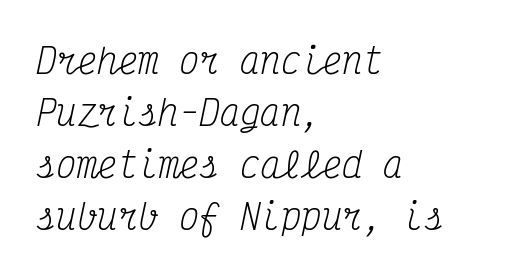
Summary of weight: not heavy and not bold. The font family rendered here belongs to the serif group. Students, observe: this is what conventionally led text looks like. The setting favours the left margin, as ordinary paragraphs usually do. No word sits above an underline.
